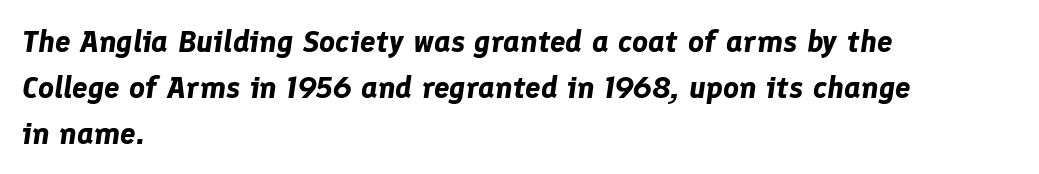
The image shows 31 px bold type, italic (leaning right); set left-aligned, normal line spacing (1.48x), normal letter spacing, not underlined; low stroke contrast and a medium x-height.
